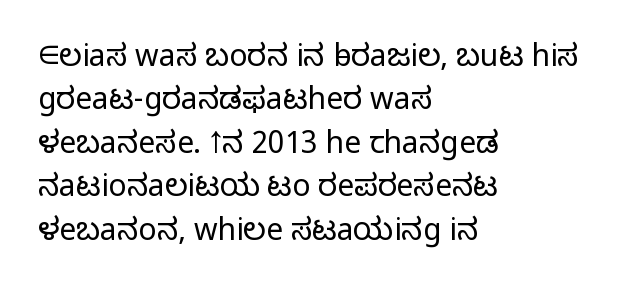
The image shows 30 px light sans-serif type, upright; set left-aligned, normal line spacing (1.45x), normal letter spacing, not underlined; low stroke contrast and a medium x-height.
